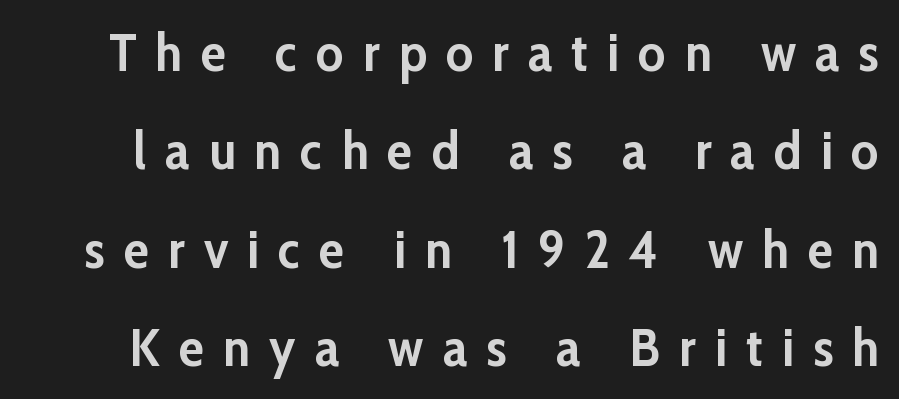
Strong, thick strokes mark this as bold type. The letterforms stand isolated, each surrounded by extra space. Descenders are the only things crossing below the line. The letters carry no serifs — their stems end cleanly without finishing strokes. Each letter keeps its own natural width here, so spacing adapts to shape.
